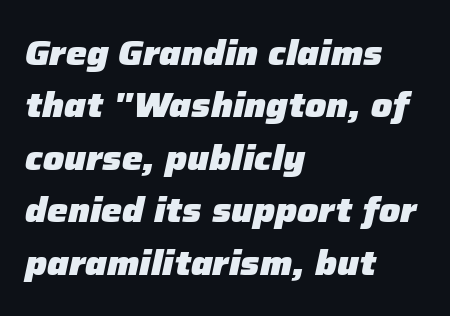
Standard letterfit; no display-style spreading of the glyphs. Summary of weight: heavy, a full bold. Think of a printed novel: that variable character pitch is what you see here. The passage shown stacks its lines at a standard gap. The lettering tilts uniformly, giving the passage an italic look. Reading down the block, your eye returns to a fixed left position each line.
